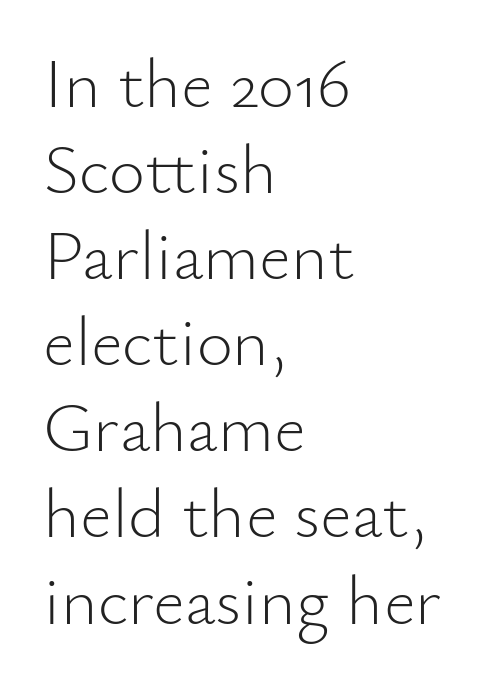
Is this a fixed-width face? No — the glyphs have proportional, varying widths. The letters sit at their default tracking, neither squeezed nor spread. The lettering holds an erect, upright posture throughout. On a weight scale, this lands at 450 or below. Rule under the text: the space is simply empty.
